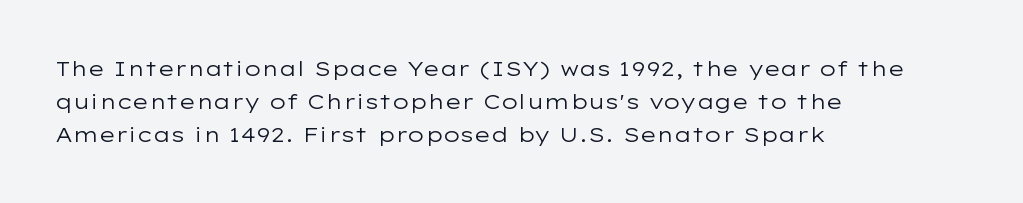
{"italic": "no", "bold": "no", "underline": "no", "align": "left", "line_spacing": "normal", "line_spacing_ratio": 1.57, "letter_spacing": "normal", "letter_spacing_em": 0.0, "glyph_px": 21}
